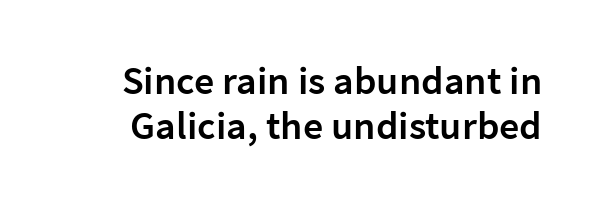
Q: Is the text bold? A: Semi-bold.
Q: Is the text italic (slanted)? A: No, it is upright.
Q: Is the typeface a serif or a sans-serif typeface? A: Sans-serif.
Q: Is the text underlined? A: No.
Q: Is the spacing between letters normal or unusually wide? A: Normal.
Q: Is the spacing between lines tight, normal or loose? A: Tight.
Q: Width (condensed, normal, or wide)? A: Normal.
Q: Stroke contrast? A: Low.
Q: x-height? A: Medium.
Q: Monospaced? A: No.
